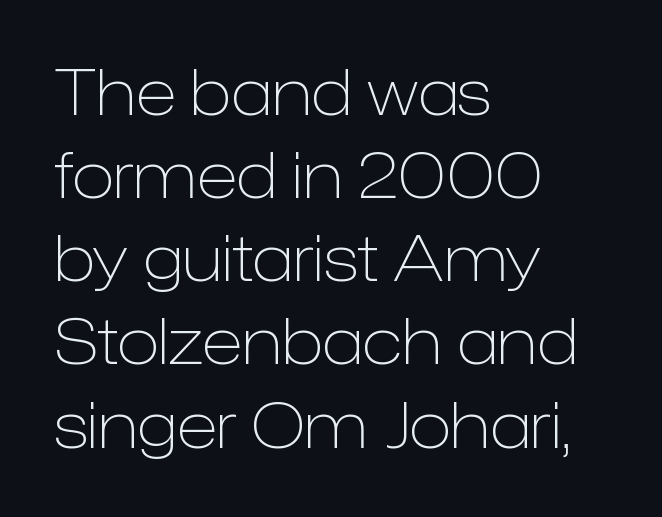
The image shows 63 px light sans-serif type, upright; set left-aligned, normal line spacing (1.32x), normal letter spacing, not underlined; low stroke contrast and a medium x-height.
